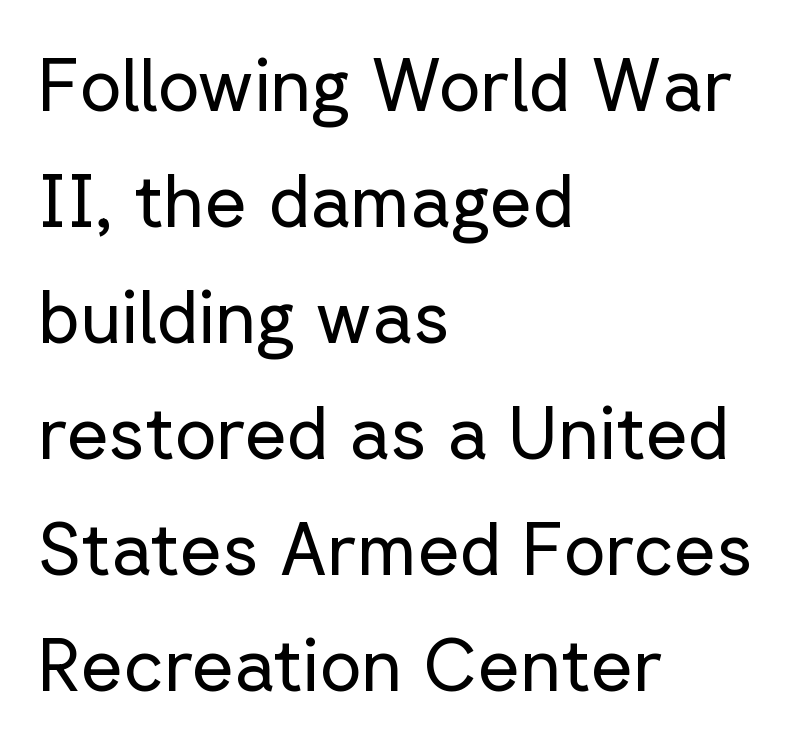
Q: Is the text bold? A: No.
Q: Is the text italic (slanted)? A: No, it is upright.
Q: Is the typeface a serif or a sans-serif typeface? A: Sans-serif.
Q: Is the text underlined? A: No.
Q: How is the paragraph aligned? A: Left-aligned.
Q: Is the spacing between letters normal or unusually wide? A: Normal.
Q: Is the spacing between lines tight, normal or loose? A: Normal.
Q: Width (condensed, normal, or wide)? A: Normal.
Q: Stroke contrast? A: Low.
Q: x-height? A: Medium.
Q: Monospaced? A: No.
